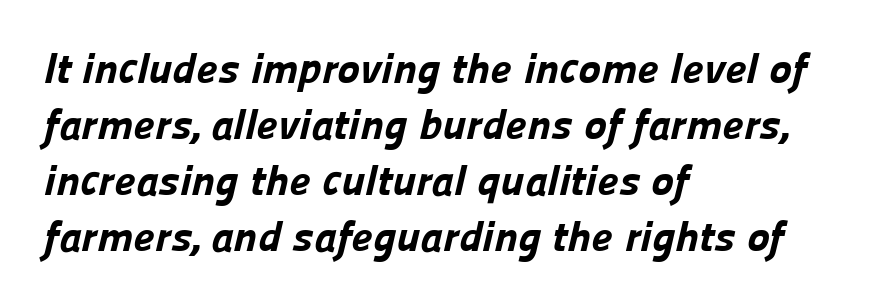
{"serif": "no", "bold": "yes", "weight": "bold", "width": "normal", "stroke_contrast": "low", "x_height": "medium", "monospaced": "no", "underline": "no", "align": "left", "line_spacing": "normal", "line_spacing_ratio": 1.3, "letter_spacing": "normal", "letter_spacing_em": 0.0, "glyph_px": 43}
